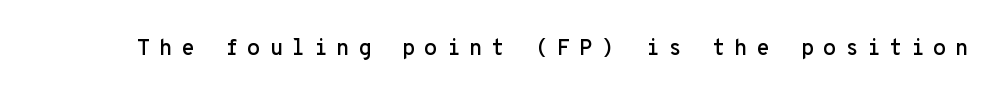
Q: Is the text italic (slanted)? A: No, it is upright.
Q: Is the text underlined? A: No.
Q: Is the spacing between letters normal or unusually wide? A: Unusually wide.
